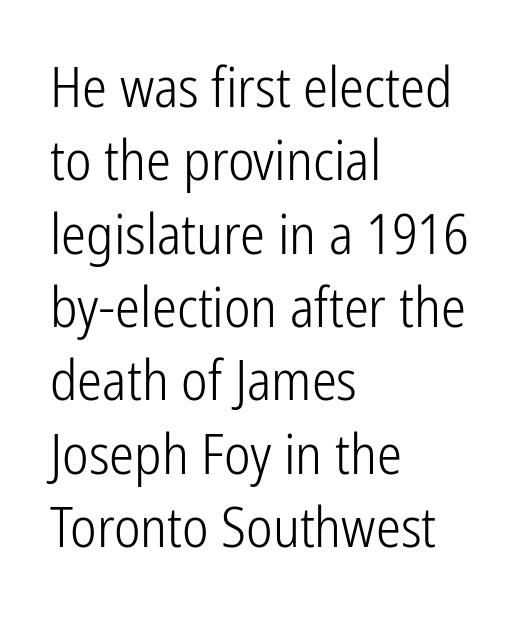
{"serif": "no", "italic": "no", "bold": "no", "weight": "light", "width": "condensed", "stroke_contrast": "low", "x_height": "medium", "monospaced": "no", "underline": "no", "align": "left", "line_spacing": "normal", "line_spacing_ratio": 1.31, "letter_spacing": "normal", "letter_spacing_em": 0.0, "glyph_px": 56}
